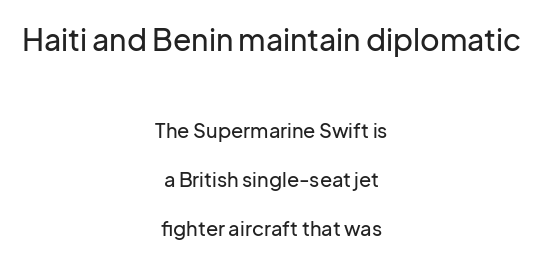
Q: Is the text italic (slanted)? A: No, it is upright.
Q: Is the typeface a serif or a sans-serif typeface? A: Sans-serif.
Q: Is the text underlined? A: No.
Q: How is the paragraph aligned? A: Centered.
Q: Is the spacing between letters normal or unusually wide? A: Normal.
Q: Is the spacing between lines tight, normal or loose? A: Loose.
Q: Which block of text is set in a larger size, the first (top) or the second (bottom)? A: The first (top) one.
Q: Width (condensed, normal, or wide)? A: Normal.
Q: Stroke contrast? A: Low.
Q: x-height? A: Medium.
Q: Monospaced? A: No.
